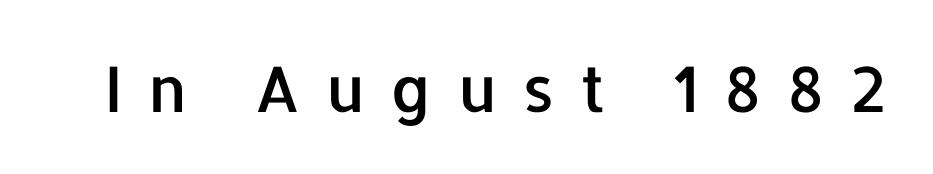
The passage shown is typed in a proportional face where columns would drift. Honestly, there is no underline to notice here at all. Note: no serifs on the glyphs. Someone cranked the tracking dial way up on this one. The lettering holds an erect, upright posture throughout.
